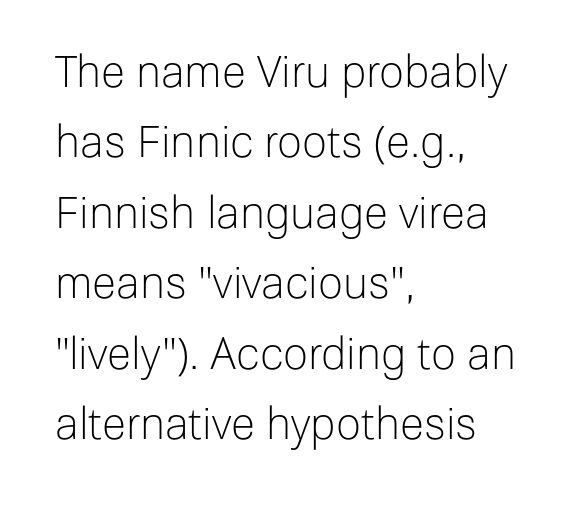
Bare-footed words on every line. Caption: face not bold, strokes unweighted. Serif or sans? Sans — the stroke terminals are bare. The rows are spaced the way most documents space them. The letters advance in unequal steps, a hallmark of proportional type.
